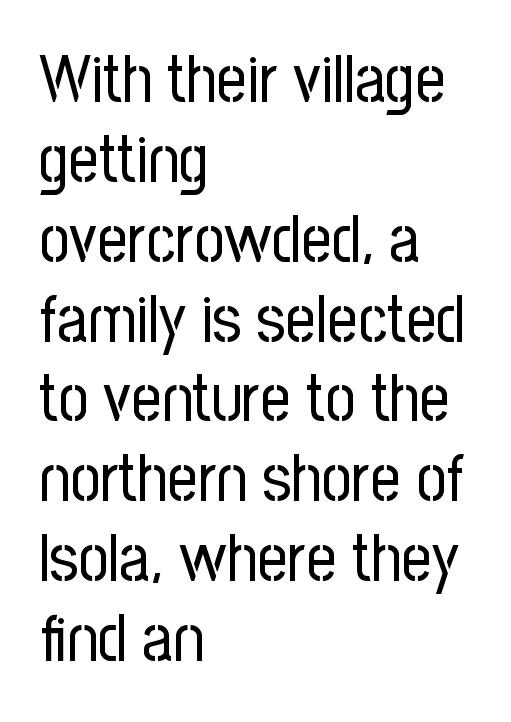
This reads as an unemphasized weight, regular at the heaviest. The typography opts for an upright posture over an oblique one. The glyphs in this specimen are sans serif. The paragraph shown leans on its left margin.
